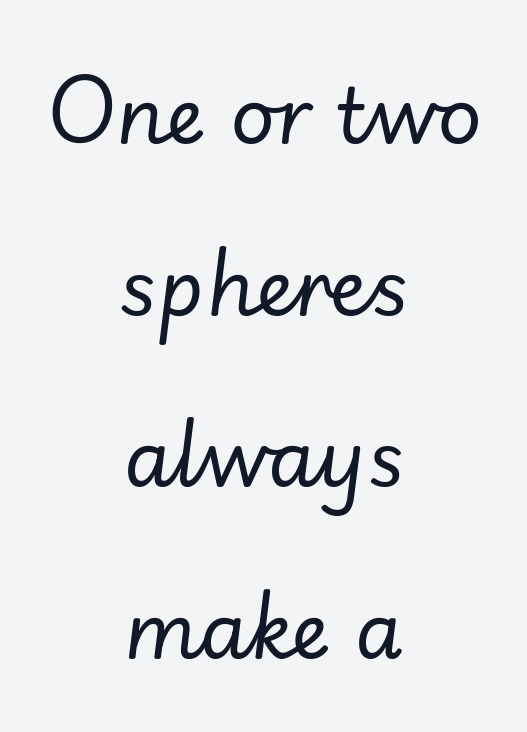
The image shows 77 px regular-weight type, italic (leaning right); set centered, loose line spacing (2.23x), normal letter spacing, not underlined; low stroke contrast and a small x-height.
